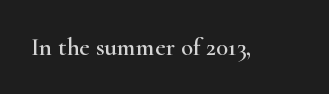
The image shows 25 px text type, upright; set normal letter spacing, not underlined.
